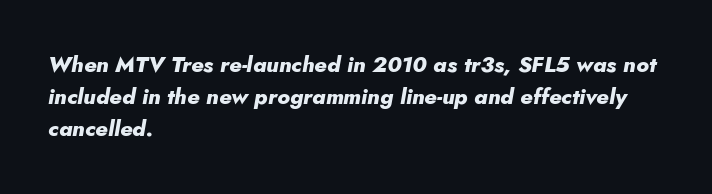
As a designer I'd log this as weight 700, bold. Notice how the stems are inclined rather than vertical — that's the hallmark of italics. Line beginnings align vertically; line endings do not. Does extra space separate the letters? No, they use regular spacing. This sample keeps an unexceptional amount of space between lines. A bare baseline throughout the passage.
